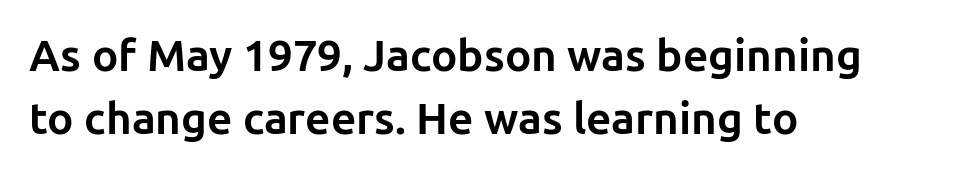
{"serif": "no", "italic": "no", "bold": "yes", "weight": "bold", "width": "normal", "stroke_contrast": "low", "x_height": "medium", "monospaced": "no", "underline": "no", "align": "left", "line_spacing": "normal", "line_spacing_ratio": 1.43, "letter_spacing": "normal", "letter_spacing_em": 0.0, "glyph_px": 44}
